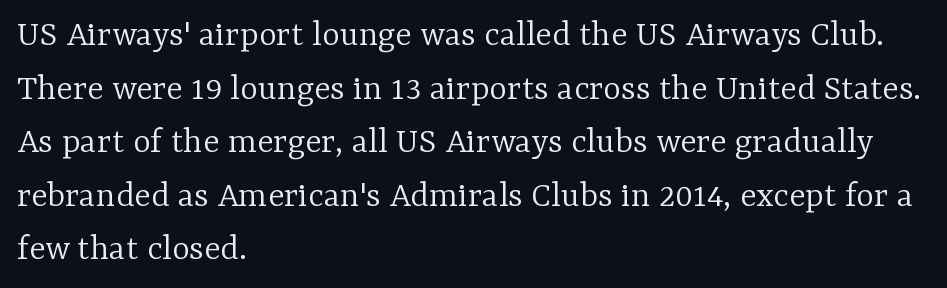
Q: Is the text bold? A: No.
Q: Is the text italic (slanted)? A: No, it is upright.
Q: Is the typeface a serif or a sans-serif typeface? A: Serif.
Q: Is the text underlined? A: No.
Q: How is the paragraph aligned? A: Left-aligned.
Q: Is the spacing between letters normal or unusually wide? A: Normal.
Q: Is the spacing between lines tight, normal or loose? A: Normal.
Q: Width (condensed, normal, or wide)? A: Normal.
Q: Stroke contrast? A: Low.
Q: x-height? A: Medium.
Q: Monospaced? A: No.
